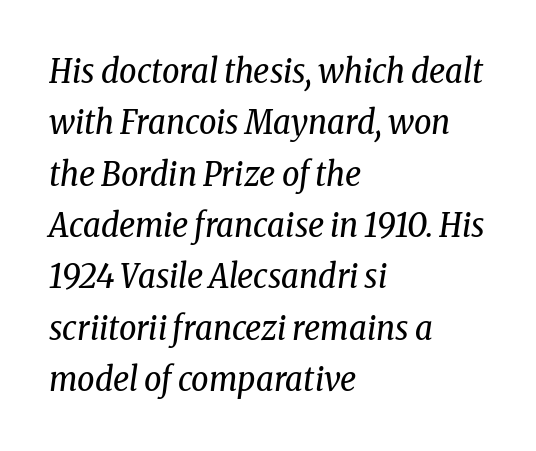
The image shows 34 px regular-weight, condensed serif type, italic (leaning right); set left-aligned, normal line spacing (1.51x), normal letter spacing, not underlined; low stroke contrast and a medium x-height.
